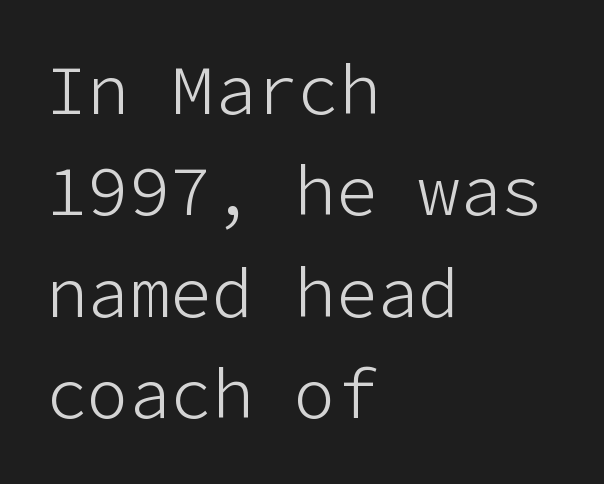
{"serif": "no", "italic": "no", "bold": "no", "weight": "light", "width": "normal", "stroke_contrast": "low", "x_height": "medium", "underline": "no", "align": "left", "line_spacing": "normal", "line_spacing_ratio": 1.47, "letter_spacing": "normal", "letter_spacing_em": 0.0, "glyph_px": 69}
